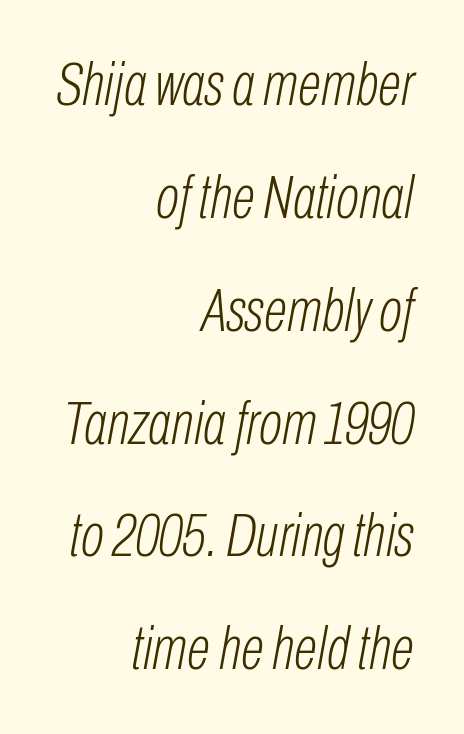
A bare baseline throughout the passage. The font sits on the lighter half of the weight spectrum, regular included. The rendering applies a slant to the glyphs. The face used here is rendered with its standard letterfit. Each letter keeps its own natural width here, so spacing adapts to shape.
